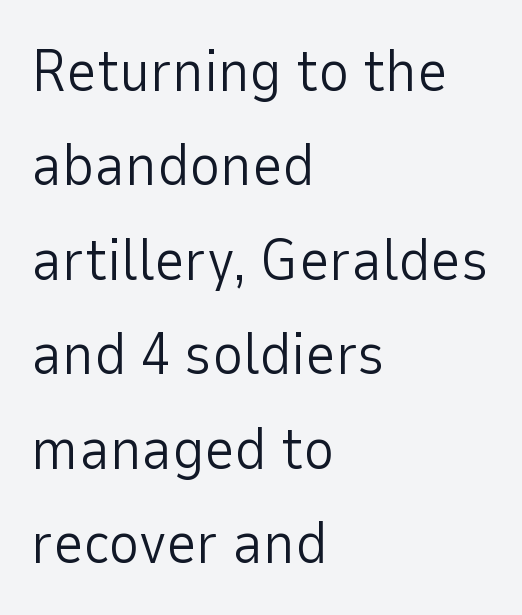
Q: Is the text bold? A: No.
Q: Is the text italic (slanted)? A: No, it is upright.
Q: Is the typeface a serif or a sans-serif typeface? A: Sans-serif.
Q: Is the text underlined? A: No.
Q: How is the paragraph aligned? A: Left-aligned.
Q: Is the spacing between letters normal or unusually wide? A: Normal.
Q: Is the spacing between lines tight, normal or loose? A: Normal.
Q: Width (condensed, normal, or wide)? A: Normal.
Q: Stroke contrast? A: Low.
Q: x-height? A: Medium.
Q: Monospaced? A: No.
